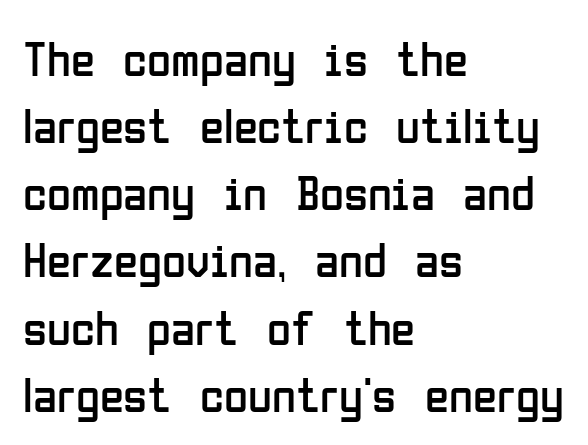
The image shows 49 px regular-weight, condensed sans-serif type, upright; set left-aligned, normal line spacing (1.37x), normal letter spacing, not underlined; low stroke contrast and a medium x-height.
